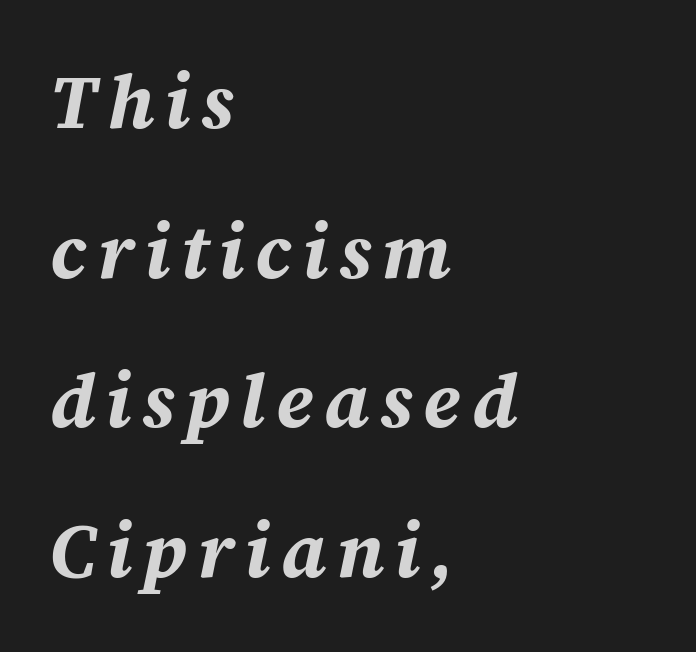
{"italic": "yes", "lean": "right", "slant_degrees": 12, "bold": "yes", "weight": "bold", "width": "normal", "stroke_contrast": "medium", "x_height": "medium", "monospaced": "no", "underline": "no", "align": "left", "line_spacing": "loose", "line_spacing_ratio": 1.97, "glyph_px": 76}
